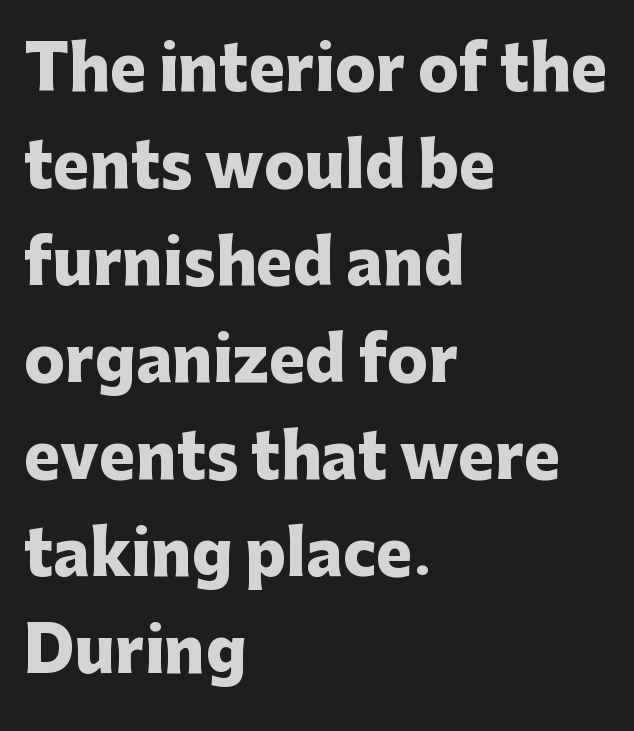
Q: Is the text bold? A: Yes.
Q: Is the text italic (slanted)? A: No, it is upright.
Q: Is the typeface a serif or a sans-serif typeface? A: Sans-serif.
Q: Is the text underlined? A: No.
Q: How is the paragraph aligned? A: Left-aligned.
Q: Is the spacing between letters normal or unusually wide? A: Normal.
Q: Is the spacing between lines tight, normal or loose? A: Normal.
Q: Width (condensed, normal, or wide)? A: Normal.
Q: Stroke contrast? A: Low.
Q: x-height? A: Medium.
Q: Monospaced? A: No.
